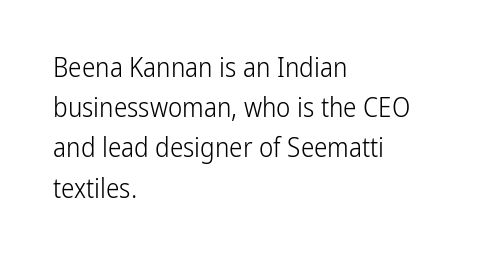
Q: Is the text bold? A: No.
Q: Is the text italic (slanted)? A: No, it is upright.
Q: Is the text underlined? A: No.
Q: How is the paragraph aligned? A: Left-aligned.
Q: Is the spacing between letters normal or unusually wide? A: Normal.
Q: Is the spacing between lines tight, normal or loose? A: Normal.
